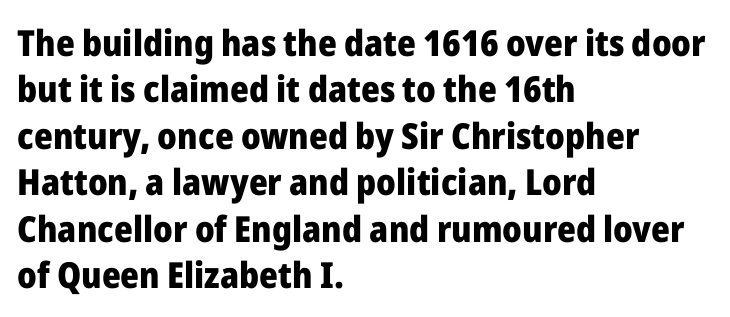
Is this a fixed-width face? No — the glyphs have proportional, varying widths. The passage shown is typeset with a sans-serif family. Descenders hang freely into open space. Normally led — the rows are evenly, conventionally spaced. Quick note: not italic, upright. Glyph-to-glyph distance matches everyday printed text.
